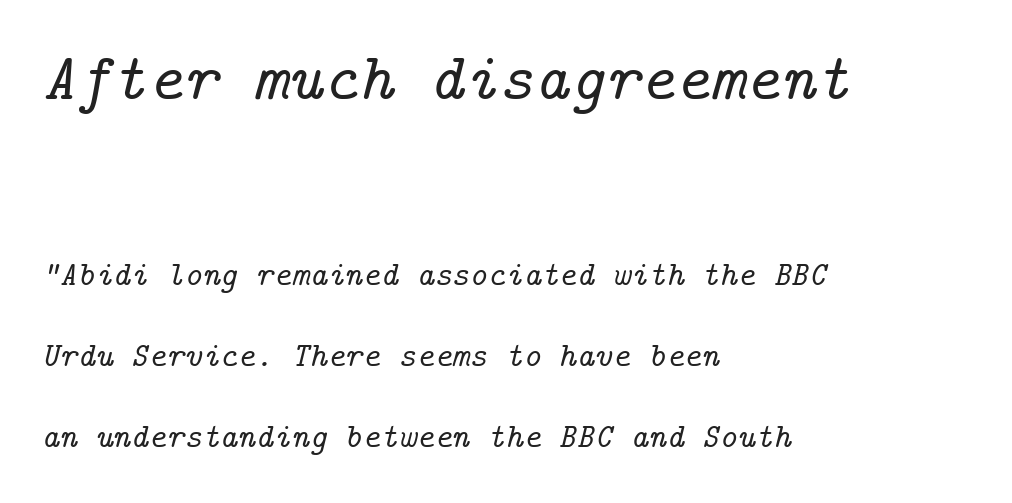
Q: Is the text italic (slanted)? A: Yes, it leans right by about 14 degrees.
Q: Is the typeface a serif or a sans-serif typeface? A: Serif.
Q: Is the text underlined? A: No.
Q: How is the paragraph aligned? A: Left-aligned.
Q: Is the spacing between letters normal or unusually wide? A: Normal.
Q: Is the spacing between lines tight, normal or loose? A: Loose.
Q: Which block of text is set in a larger size, the first (top) or the second (bottom)? A: The first (top) one.
Q: Width (condensed, normal, or wide)? A: Normal.
Q: Stroke contrast? A: Low.
Q: x-height? A: Medium.
